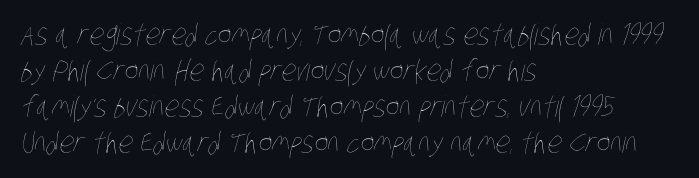
Here the designer chose a conventional face with non-uniform glyph widths. Lines of text with bare space underneath. How are the letters spaced? Ordinarily, with no added tracking. Stem width sits at or under what a default text font uses. A student would call this left alignment; a typographer would say flush left, rag right.
